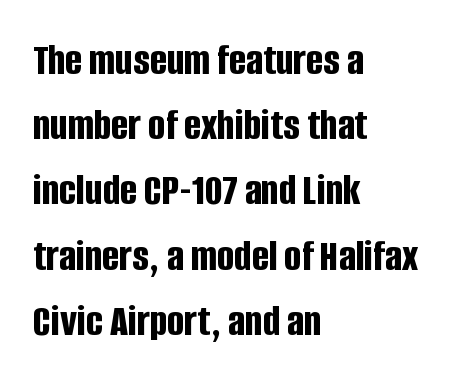
{"serif": "no", "italic": "no", "bold": "yes", "weight": "bold", "width": "condensed", "stroke_contrast": "low", "x_height": "large", "monospaced": "no", "underline": "no", "align": "left", "line_spacing": "normal", "line_spacing_ratio": 1.45, "letter_spacing": "normal", "letter_spacing_em": 0.0, "glyph_px": 45}
